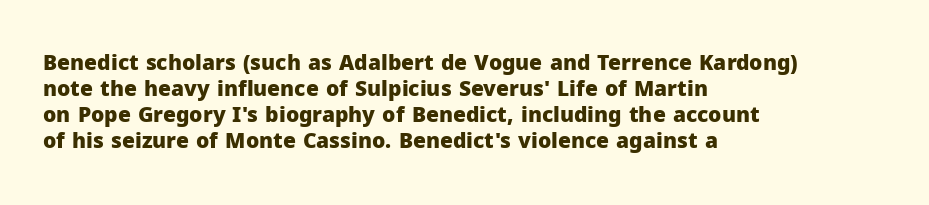
{"italic": "no", "bold": "yes", "underline": "no", "align": "left", "line_spacing_ratio": 1.24, "letter_spacing": "normal", "letter_spacing_em": 0.0, "glyph_px": 21}
